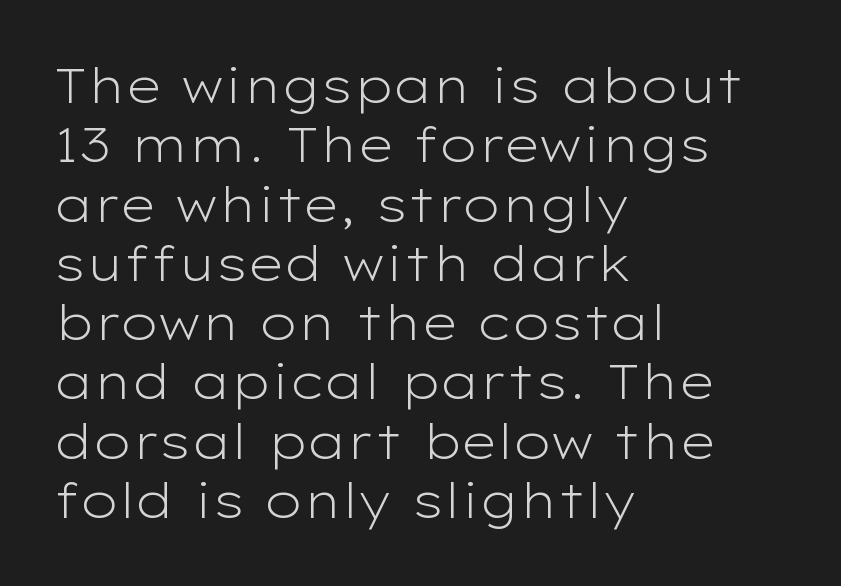
The image shows 49 px light, wide sans-serif type, upright; set left-aligned, line spacing 1.21x, normal letter spacing, not underlined; low stroke contrast and a medium x-height.
